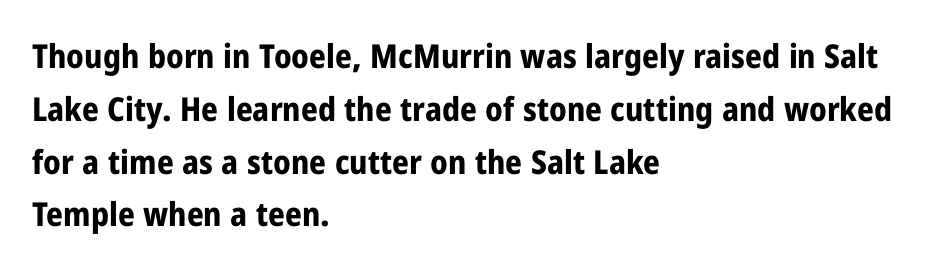
The image shows 33 px bold, condensed sans-serif type, upright; set left-aligned, normal line spacing (1.6x), normal letter spacing, not underlined; low stroke contrast and a medium x-height.
